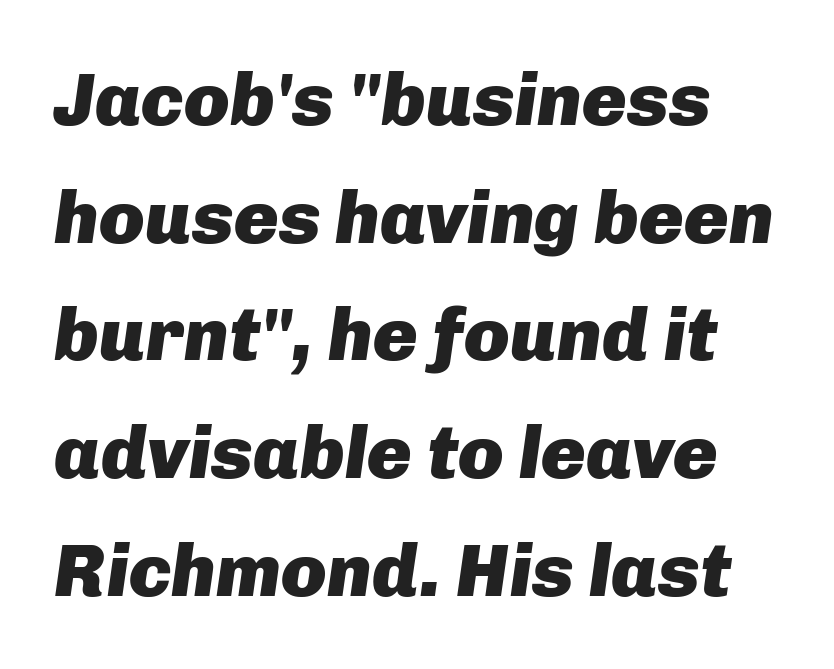
{"italic": "yes", "lean": "right", "slant_degrees": 8, "bold": "yes", "weight": "heavy", "width": "normal", "stroke_contrast": "low", "x_height": "medium", "monospaced": "no", "underline": "no", "line_spacing": "normal", "line_spacing_ratio": 1.57, "letter_spacing": "normal", "letter_spacing_em": 0.0, "glyph_px": 75}
